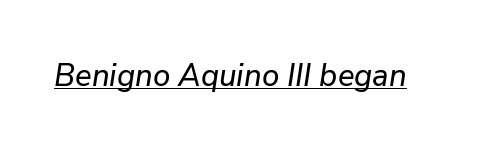
The image shows 31 px text type, italic (leaning right); set normal letter spacing, underlined; low stroke contrast and a medium x-height.
